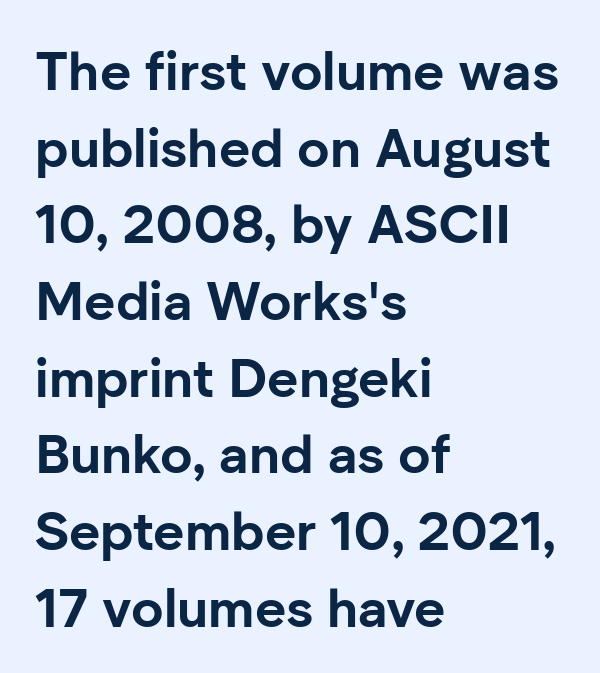
{"serif": "no", "italic": "no", "bold": "yes", "weight": "bold", "width": "normal", "stroke_contrast": "low", "x_height": "medium", "monospaced": "no", "underline": "no", "align": "left", "line_spacing": "normal", "line_spacing_ratio": 1.42, "letter_spacing": "normal", "letter_spacing_em": 0.0, "glyph_px": 54}
